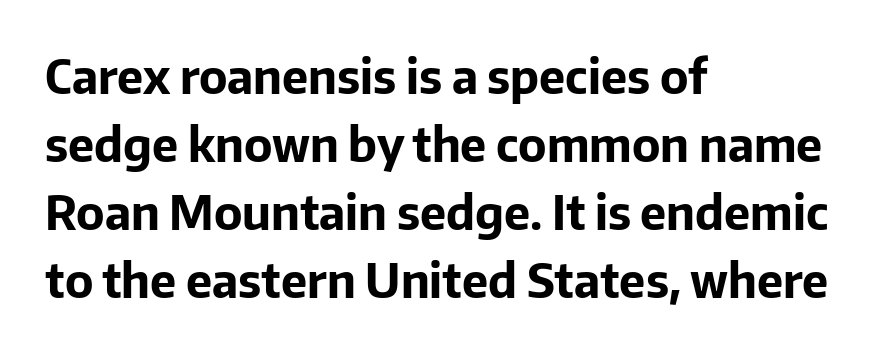
{"serif": "no", "italic": "no", "bold": "yes", "weight": "bold", "width": "normal", "stroke_contrast": "low", "x_height": "medium", "monospaced": "no", "underline": "no", "align": "left", "line_spacing": "normal", "line_spacing_ratio": 1.45, "letter_spacing": "normal", "letter_spacing_em": 0.0, "glyph_px": 47}
